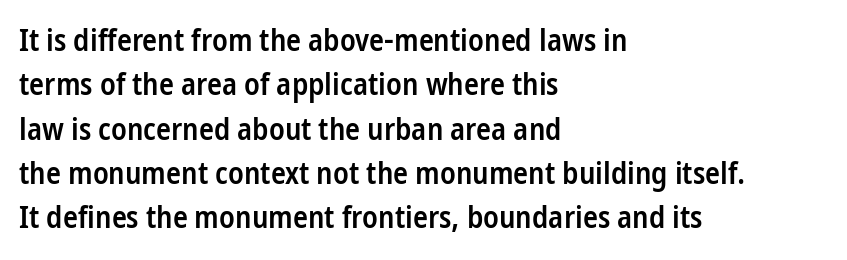
The image shows 31 px semibold, condensed sans-serif type, upright; set left-aligned, normal line spacing (1.43x), normal letter spacing, not underlined; low stroke contrast and a medium x-height.
